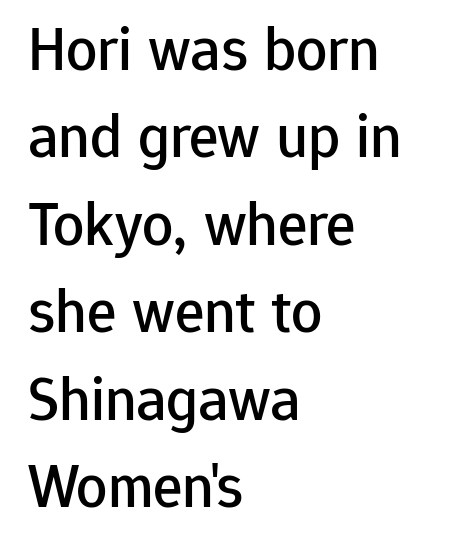
The letters stand straight up with perfectly vertical stems. Typeset ragged right — the left edge is the straight one. In terms of letterform style, serifs are entirely absent. Here the glyphs are tracked normally, forming tight word shapes.
